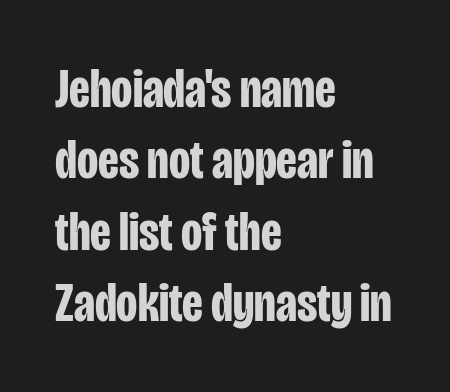
Q: Is the text bold? A: Yes.
Q: Is the text italic (slanted)? A: No, it is upright.
Q: Is the typeface a serif or a sans-serif typeface? A: Sans-serif.
Q: Is the text underlined? A: No.
Q: How is the paragraph aligned? A: Left-aligned.
Q: Is the spacing between letters normal or unusually wide? A: Normal.
Q: Is the spacing between lines tight, normal or loose? A: Normal.
Q: Width (condensed, normal, or wide)? A: Condensed.
Q: Stroke contrast? A: Low.
Q: x-height? A: Large.
Q: Monospaced? A: No.
